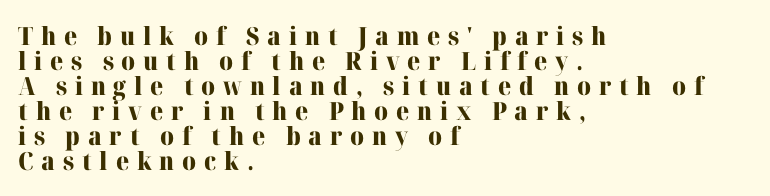
Q: Is the text bold? A: Yes.
Q: Is the text italic (slanted)? A: No, it is upright.
Q: Is the text underlined? A: No.
Q: How is the paragraph aligned? A: Left-aligned.
Q: Is the spacing between letters normal or unusually wide? A: Unusually wide.
Q: Is the spacing between lines tight, normal or loose? A: Tight.
